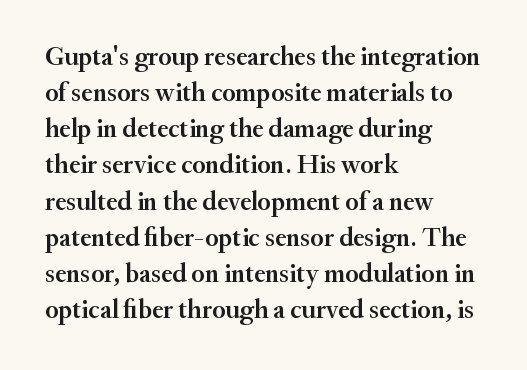
The image shows 26 px text type, upright; set left-aligned, normal line spacing (1.39x), normal letter spacing, not underlined.
